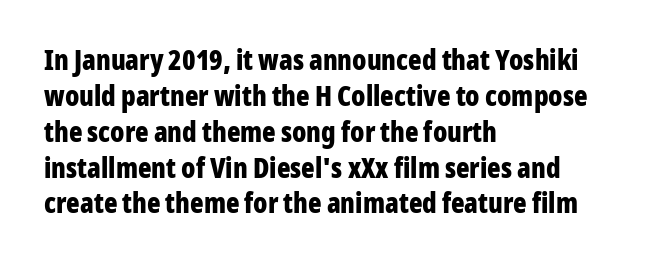
No extra tracking has been applied to these lines. If you drew a line through each stem, it would be perfectly vertical. The typeface chosen for these lines omits serifs. Quick note: interline space is typical. Where is the straight margin? On the left. Emphasis by weight is at full strength: bold.
